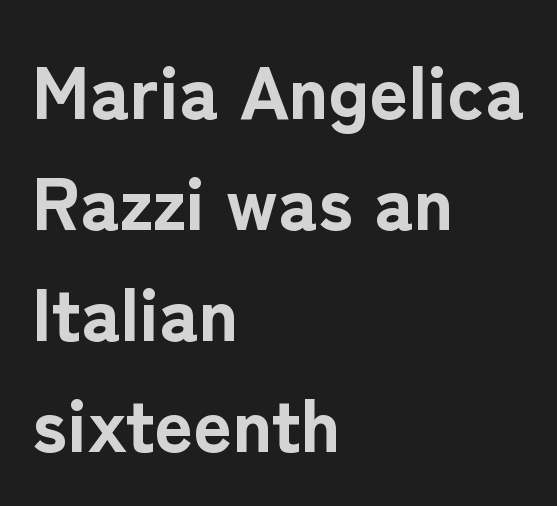
Q: Is the text bold? A: Yes.
Q: Is the text italic (slanted)? A: No, it is upright.
Q: Is the typeface a serif or a sans-serif typeface? A: Sans-serif.
Q: Is the text underlined? A: No.
Q: How is the paragraph aligned? A: Left-aligned.
Q: Is the spacing between letters normal or unusually wide? A: Normal.
Q: Is the spacing between lines tight, normal or loose? A: Normal.
Q: Width (condensed, normal, or wide)? A: Normal.
Q: Stroke contrast? A: Low.
Q: x-height? A: Medium.
Q: Monospaced? A: No.
